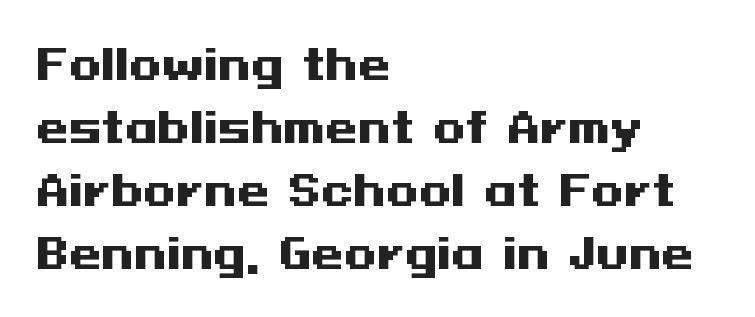
The image shows 42 px heavy, wide sans-serif type, upright; set left-aligned, normal line spacing (1.5x), normal letter spacing, not underlined; medium stroke contrast and a medium x-height.
